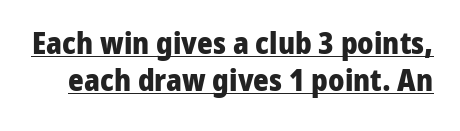
Upright lettering throughout. The letters advance in unequal steps, a hallmark of proportional type. Each line of the rendering has a horizontal stroke beneath the glyphs. Plenty of ink on the page — the face is bold.
